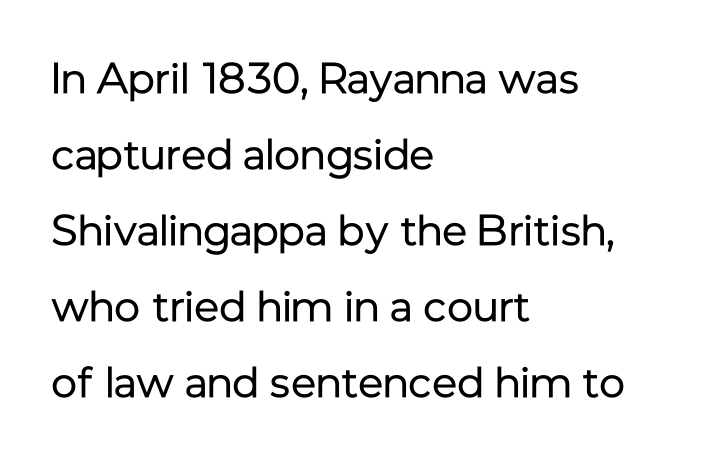
The image shows 43 px regular-weight sans-serif type, upright; set left-aligned, line spacing 1.77x, normal letter spacing, not underlined; low stroke contrast and a medium x-height.
